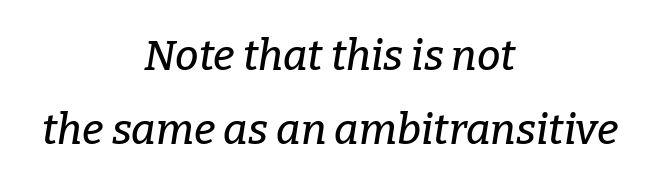
Q: Is the text italic (slanted)? A: Yes, it leans right by about 9 degrees.
Q: Is the typeface a serif or a sans-serif typeface? A: Serif.
Q: Is the text underlined? A: No.
Q: How is the paragraph aligned? A: Centered.
Q: Is the spacing between letters normal or unusually wide? A: Normal.
Q: Width (condensed, normal, or wide)? A: Normal.
Q: Stroke contrast? A: Low.
Q: x-height? A: Medium.
Q: Monospaced? A: No.
